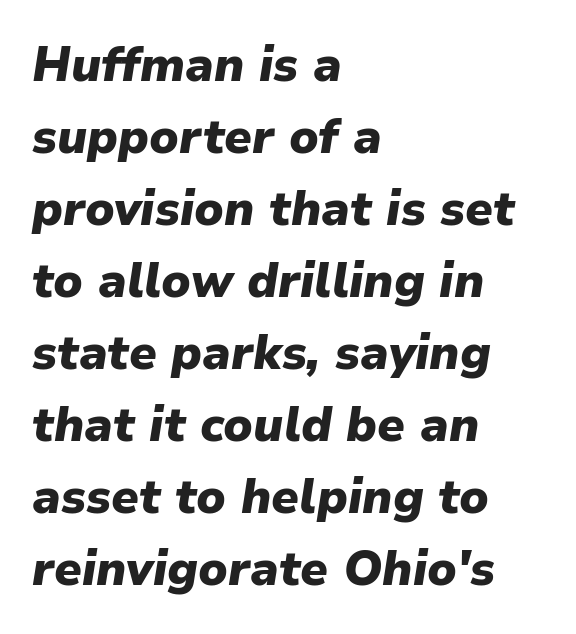
{"italic": "yes", "lean": "right", "slant_degrees": 9, "bold": "yes", "weight": "heavy", "width": "normal", "stroke_contrast": "low", "x_height": "medium", "monospaced": "no", "underline": "no", "align": "left", "line_spacing": "normal", "line_spacing_ratio": 1.5, "letter_spacing": "normal", "letter_spacing_em": 0.0, "glyph_px": 48}
